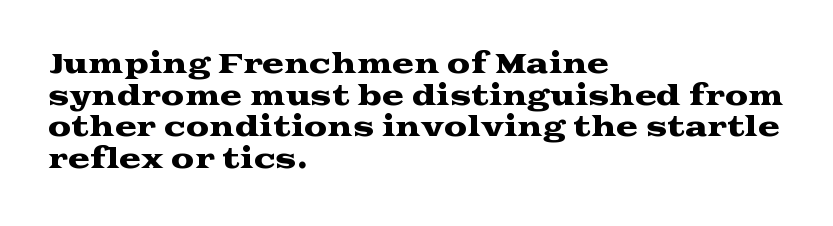
The lettering stays uniformly vertical, giving the passage a roman look. The baseline area is clear. The setting favours the left margin, as ordinary paragraphs usually do. These lines keep a tight, regular rhythm from letter to letter.
